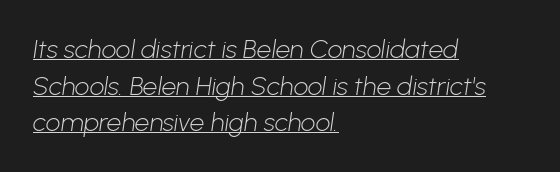
Is the letter spacing exaggerated? No — it looks like the ordinary default. This rendering features underlined lettering. Think standard paragraph weight, or any step lighter than that. A student would call this left alignment; a typographer would say flush left, rag right.
